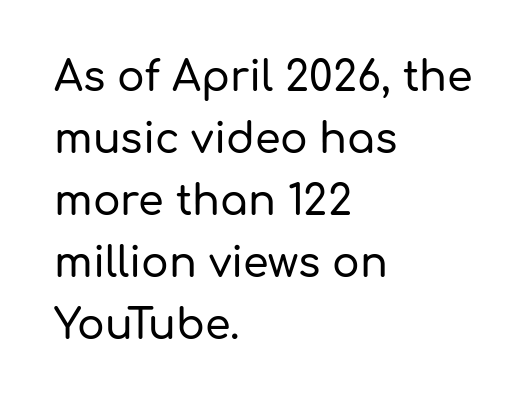
How are the letters spaced? Ordinarily, with no added tracking. A typesetter would call this leading conventional body-copy spacing. Just letters on the line, the space beneath them empty. The face used here is a sans, in the tradition of grotesques and geometrics. The passage shown is typed in a proportional face where columns would drift. Posture: straight, roman, zero tilt.
